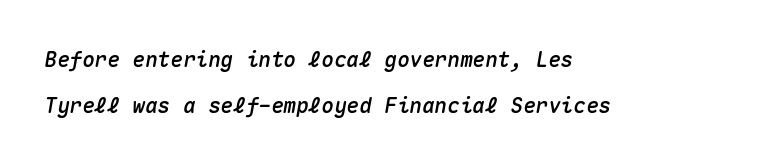
The image shows 21 px text type, italic (leaning right); set left-aligned, loose line spacing (2.18x), normal letter spacing, not underlined.
